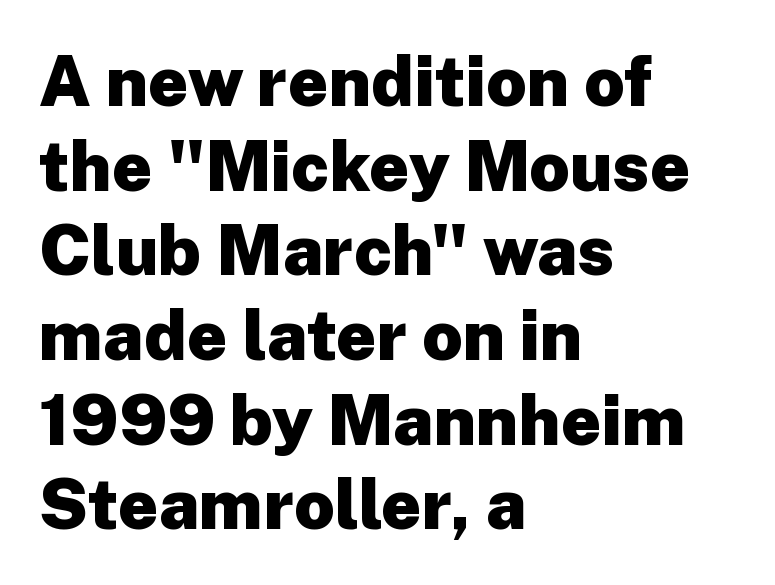
A full-strength bold gives these letters their thick strokes. The lines are quadded left. Examine the stroke ends and you'll find no serifs. The letters advance in unequal steps, a hallmark of proportional type. The type sits square on the baseline with zero lean. Glance below the letters and you will spot only blank space.
